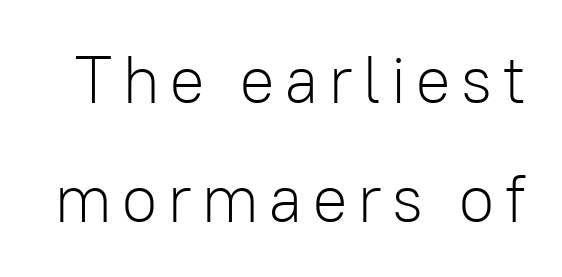
The image shows 67 px light sans-serif type, upright; set line spacing 1.77x, not underlined; low stroke contrast and a medium x-height.
